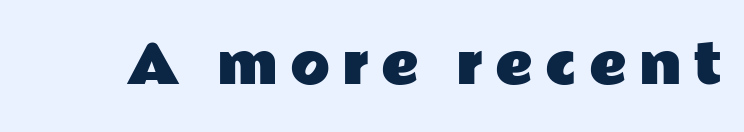
The image shows 52 px wide sans-serif type, upright; set unusually wide letter spacing (+0.23 em), not underlined; low stroke contrast and a medium x-height.
